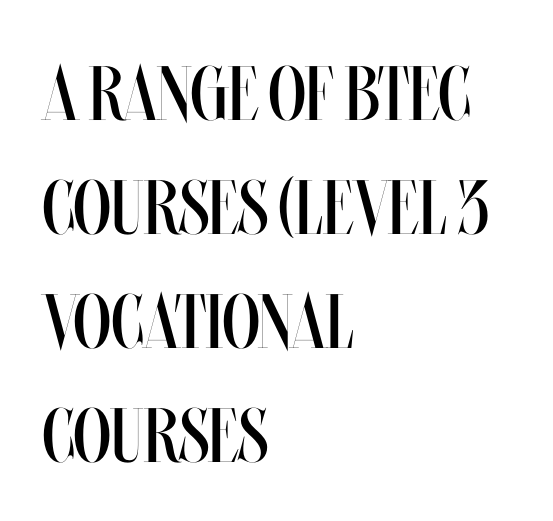
Weight class: somewhere from thin through regular. What stands out about the letter spacing? Nothing — it is the standard amount. This sample has the flowing, uneven cadence of proportional lettering. Glance below the letters and you will spot only blank space. When letters stand straight like this, we call the style roman or upright.
